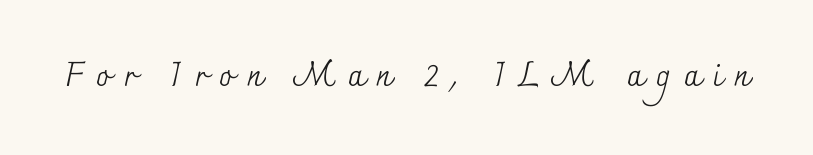
{"serif": "yes", "bold": "no", "weight": "regular", "width": "normal", "stroke_contrast": "medium", "x_height": "small", "monospaced": "no", "underline": "no", "letter_spacing": "wide", "letter_spacing_em": 0.35, "glyph_px": 34}
